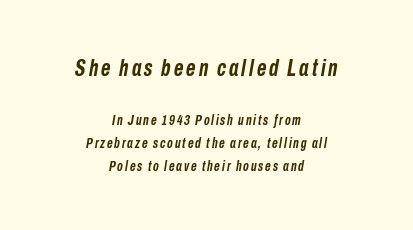
{"italic": "yes", "lean": "right", "slant_degrees": 10, "bold": "yes", "underline": "no", "align": "center", "line_spacing": "normal", "line_spacing_ratio": 1.66, "larger_block": "first", "size_ratio": 1.64, "glyph_px": 23}
